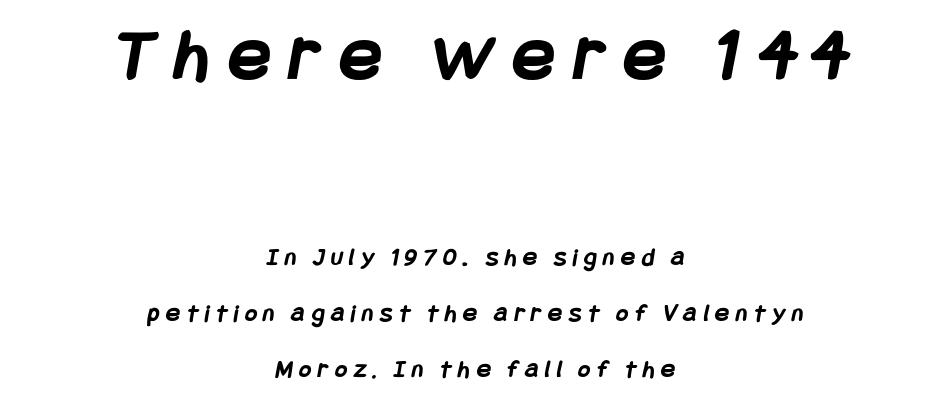
Nothing sits at the stroke ends, so this counts as sans-serif. Casual observation: everything's sitting right in the middle. On the weight axis this lands at bold, roughly 700. Descenders are the only things crossing below the line. The leading is generous, giving the passage an open texture. Between one letter and the next there's a generous, obvious gap.
